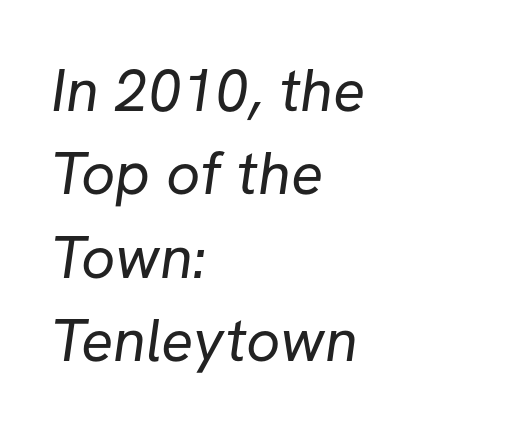
Q: Is the text bold? A: No.
Q: Is the typeface a serif or a sans-serif typeface? A: Sans-serif.
Q: Is the text underlined? A: No.
Q: How is the paragraph aligned? A: Left-aligned.
Q: Is the spacing between letters normal or unusually wide? A: Normal.
Q: Is the spacing between lines tight, normal or loose? A: Normal.
Q: Width (condensed, normal, or wide)? A: Normal.
Q: Stroke contrast? A: Low.
Q: x-height? A: Medium.
Q: Monospaced? A: No.
